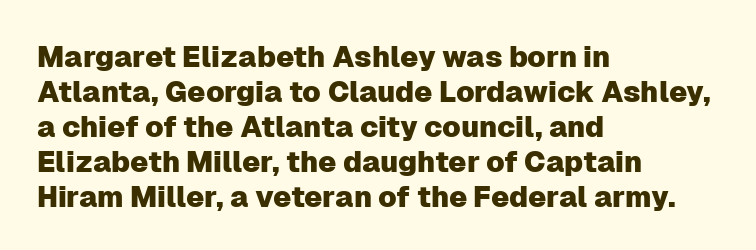
Q: Is the text italic (slanted)? A: No, it is upright.
Q: Is the typeface a serif or a sans-serif typeface? A: Sans-serif.
Q: Is the text underlined? A: No.
Q: How is the paragraph aligned? A: Left-aligned.
Q: Is the spacing between letters normal or unusually wide? A: Normal.
Q: Width (condensed, normal, or wide)? A: Normal.
Q: Stroke contrast? A: Low.
Q: x-height? A: Medium.
Q: Monospaced? A: No.
